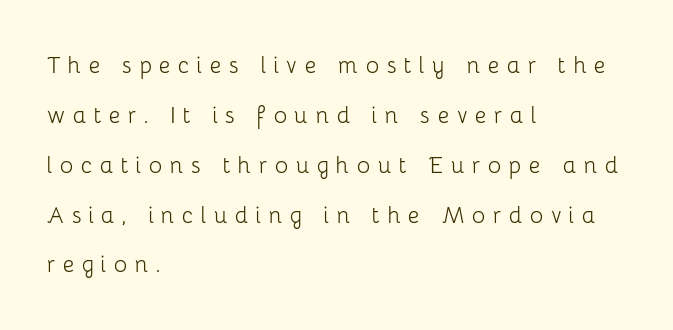
The face looks like a standard text weight, possibly lighter. Left-aligned paragraph, ragged on the right. Proportional: the letters do not fall into vertical columns. The rendering shows plain stroke endings on the letterforms — a sans-serif design.
